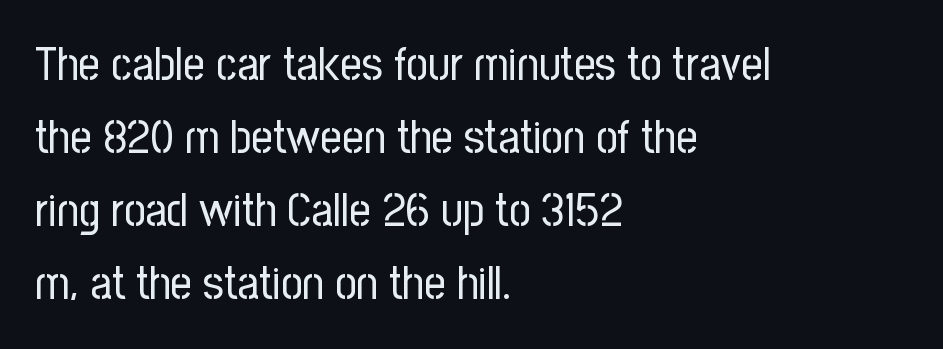
The image shows 47 px regular-weight, condensed sans-serif type, upright; set left-aligned, normal line spacing (1.55x), normal letter spacing, not underlined; low stroke contrast and a medium x-height.
